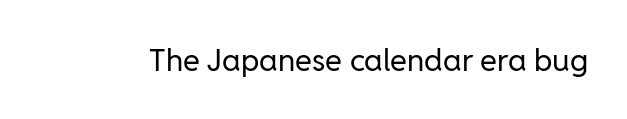
The image shows 31 px regular-weight sans-serif type, upright; set normal letter spacing, not underlined; low stroke contrast and a medium x-height.
